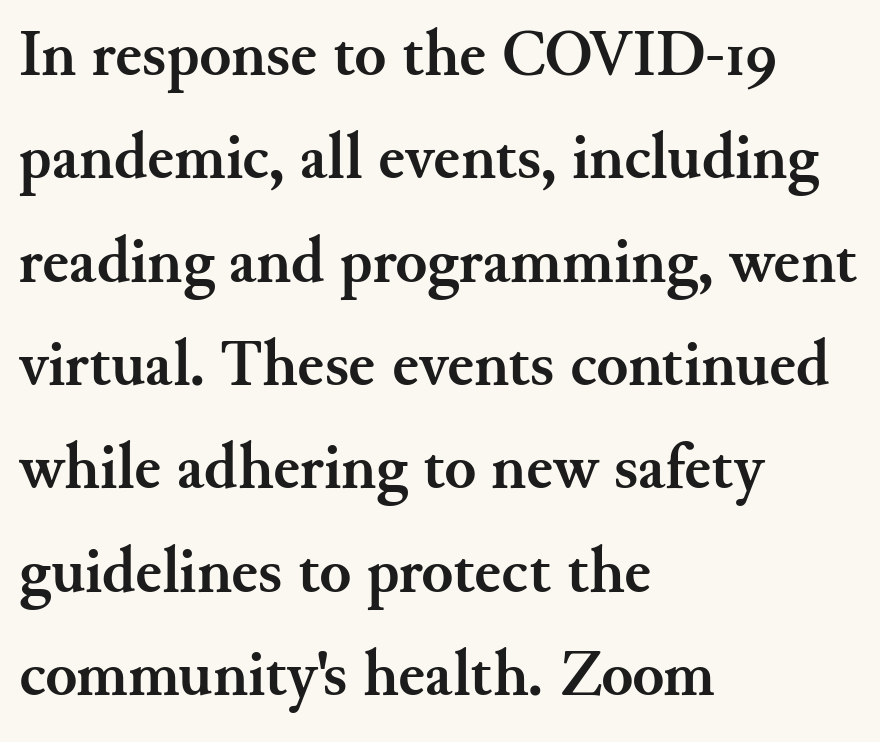
{"serif": "yes", "italic": "no", "bold": "yes", "weight": "semibold", "width": "normal", "stroke_contrast": "medium", "x_height": "small", "monospaced": "no", "underline": "no", "align": "left", "line_spacing": "normal", "line_spacing_ratio": 1.59, "letter_spacing": "normal", "letter_spacing_em": 0.0, "glyph_px": 65}
